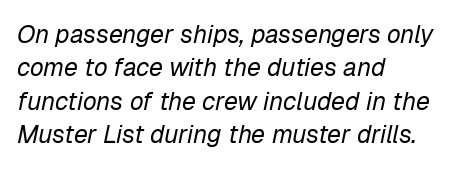
The image shows 25 px text type, italic (leaning right); set left-aligned, normal line spacing (1.34x), normal letter spacing, not underlined.
